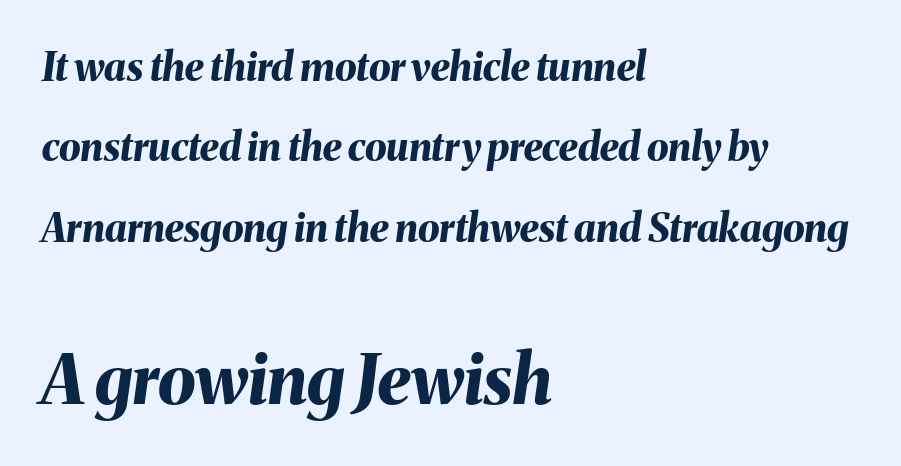
{"italic": "yes", "lean": "right", "slant_degrees": 8, "bold": "yes", "weight": "bold", "width": "normal", "stroke_contrast": "medium", "x_height": "medium", "monospaced": "no", "underline": "no", "align": "left", "line_spacing": "loose", "line_spacing_ratio": 2.06, "letter_spacing": "normal", "letter_spacing_em": 0.0, "larger_block": "second", "size_ratio": 1.74, "glyph_px": 68}
